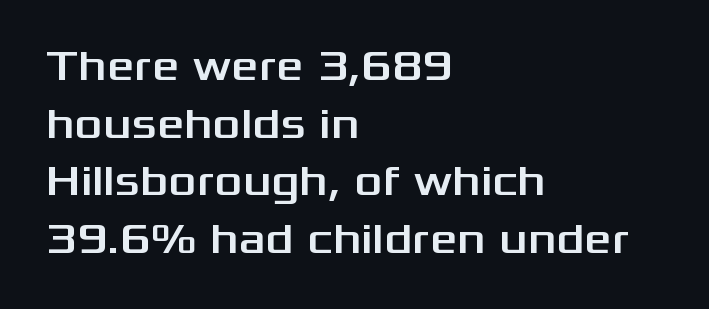
Glyph-to-glyph distance matches everyday printed text. When letters stand straight like this, we call the style roman or upright. Leading matches the norm, producing a regular column. Lines of text with bare space underneath. You can tell from the bare stems that sans-serif type was used. The letters advance in unequal steps, a hallmark of proportional type.
